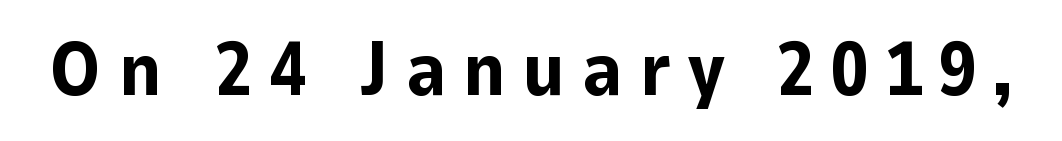
The image shows 75 px bold sans-serif type, upright; set unusually wide letter spacing (+0.22 em), not underlined; low stroke contrast and a medium x-height.
